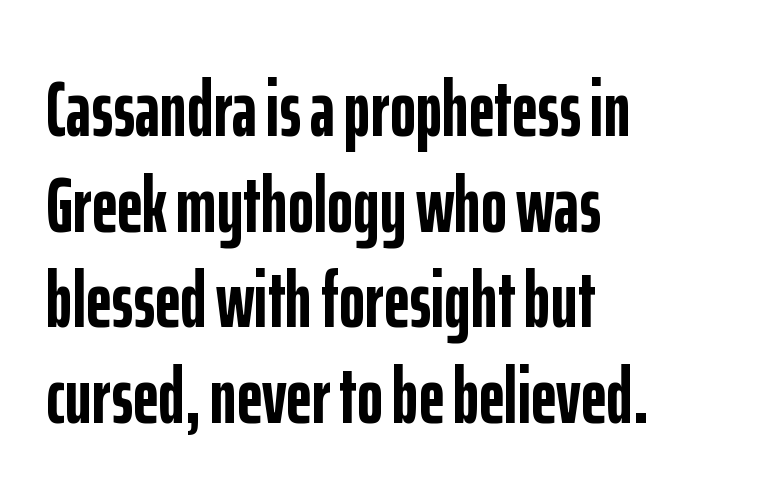
{"serif": "no", "italic": "no", "bold": "yes", "weight": "semibold", "width": "condensed", "stroke_contrast": "low", "x_height": "medium", "monospaced": "no", "underline": "no", "align": "left", "line_spacing_ratio": 1.21, "letter_spacing": "normal", "letter_spacing_em": 0.0, "glyph_px": 79}
